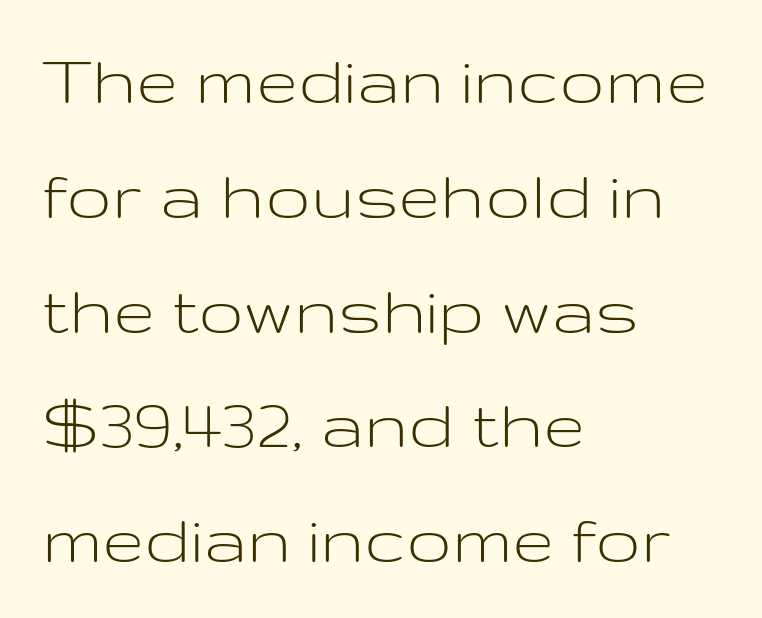
Is there any slant? The stems are plumb. The space beneath each line is pristine and unruled. Rows of type keep a routine distance in the vertical direction. The type family on display is of the sans-serif kind.
